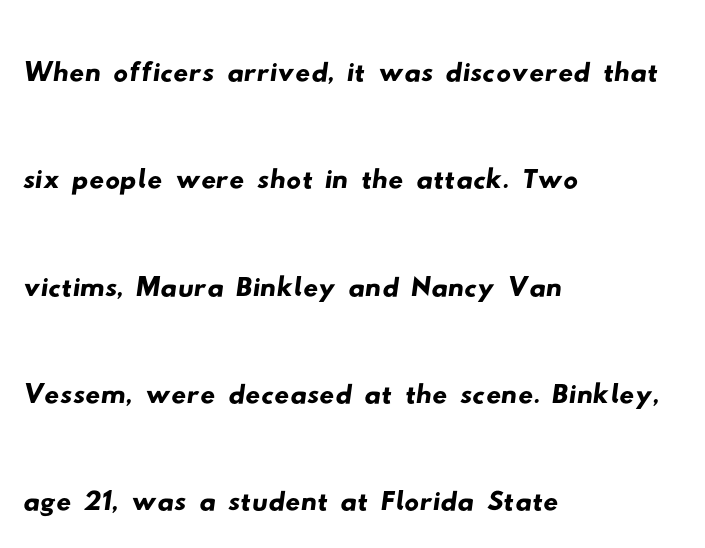
The text was rendered using a sans face with plain stroke endings. These lines sit exactly where default settings would place them. The passage shown is not underscored anywhere. Varying glyph widths throughout — classic text-font behaviour.
